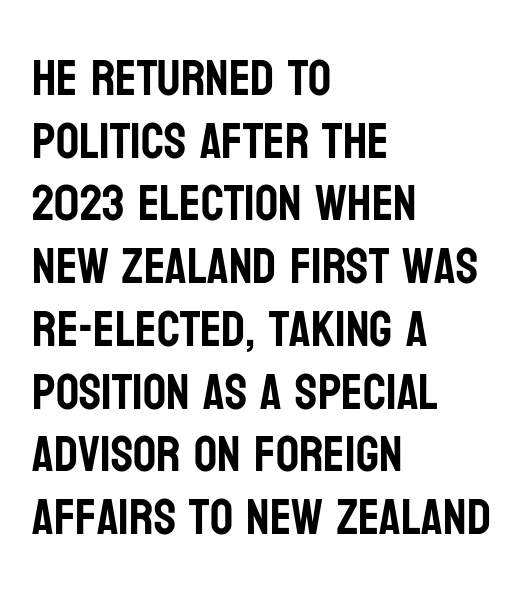
{"serif": "no", "italic": "no", "width": "condensed", "stroke_contrast": "low", "x_height": "large", "monospaced": "no", "underline": "no", "align": "left", "line_spacing_ratio": 1.23, "letter_spacing": "normal", "letter_spacing_em": 0.0, "glyph_px": 51}
